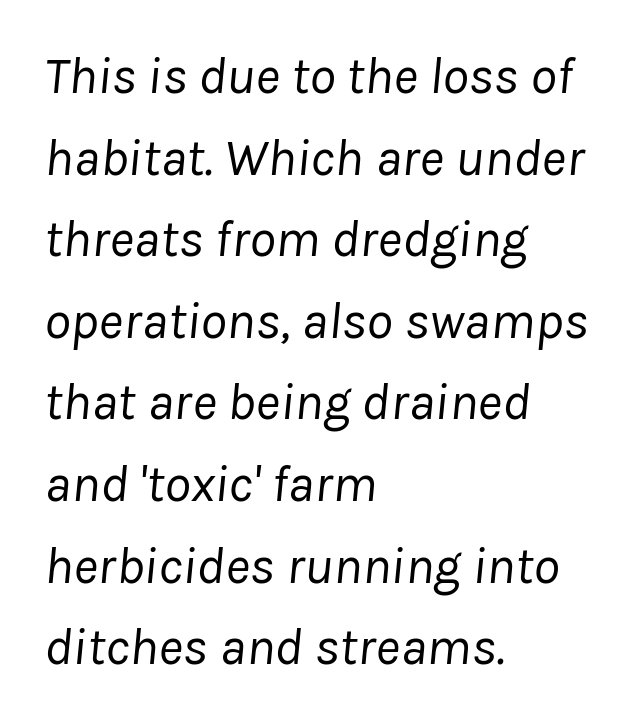
The image shows 53 px regular-weight type, italic (leaning right); set left-aligned, normal line spacing (1.54x), normal letter spacing, not underlined; low stroke contrast and a medium x-height.
